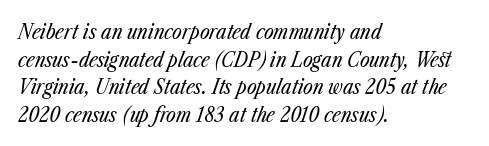
{"italic": "yes", "lean": "right", "slant_degrees": 23, "bold": "no", "underline": "no", "align": "left", "line_spacing": "normal", "line_spacing_ratio": 1.31, "letter_spacing": "normal", "letter_spacing_em": 0.0, "glyph_px": 21}
